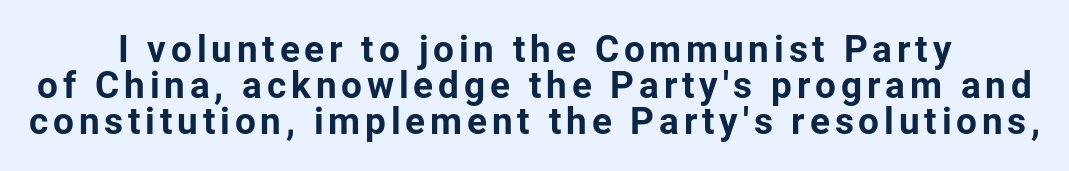
Q: Is the text bold? A: Yes.
Q: Is the text italic (slanted)? A: No, it is upright.
Q: Is the typeface a serif or a sans-serif typeface? A: Sans-serif.
Q: Is the text underlined? A: No.
Q: Is the spacing between lines tight, normal or loose? A: Tight.
Q: Width (condensed, normal, or wide)? A: Normal.
Q: Stroke contrast? A: Low.
Q: x-height? A: Medium.
Q: Monospaced? A: No.
